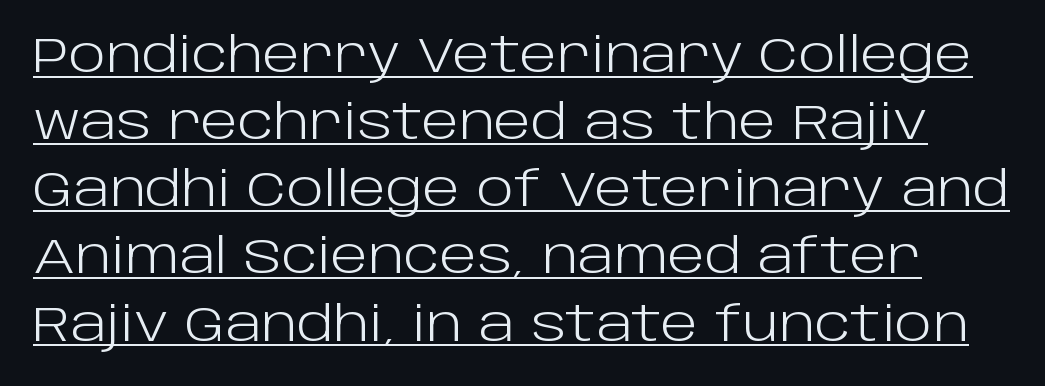
The rendered words wear a rule along their underside. I'd call this a sans setting — the letters go barefoot. Glyph-to-glyph distance matches everyday printed text. The weight would be labelled regular, book, light, or lighter still.
